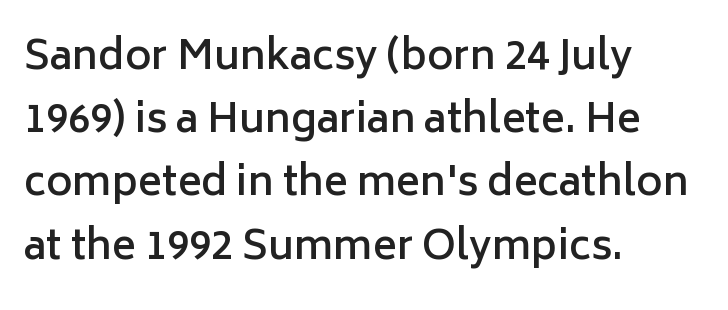
The image shows 40 px semibold sans-serif type, upright; set left-aligned, normal line spacing (1.58x), normal letter spacing, not underlined; low stroke contrast and a medium x-height.
